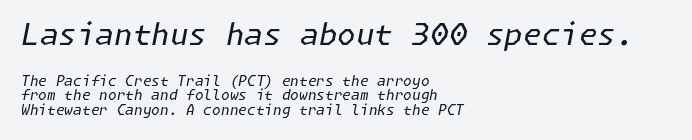
The image shows 30 px regular-weight type, italic (leaning right); set left-aligned, tight line spacing (1.01x), normal letter spacing, not underlined; the first (top) block is 2.14x larger; low stroke contrast and a medium x-height.
